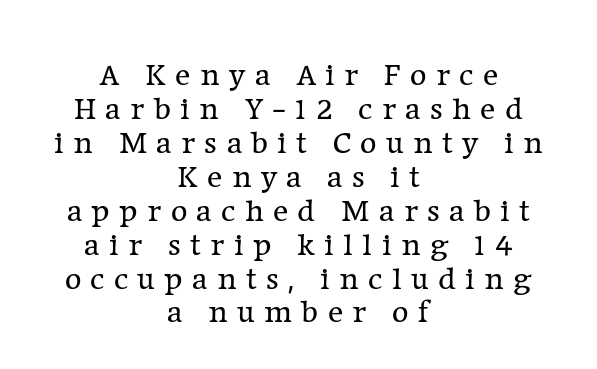
The image shows 32 px regular-weight serif type, upright; set centered, tight line spacing (1.06x), unusually wide letter spacing (+0.29 em), not underlined; low stroke contrast and a medium x-height.
